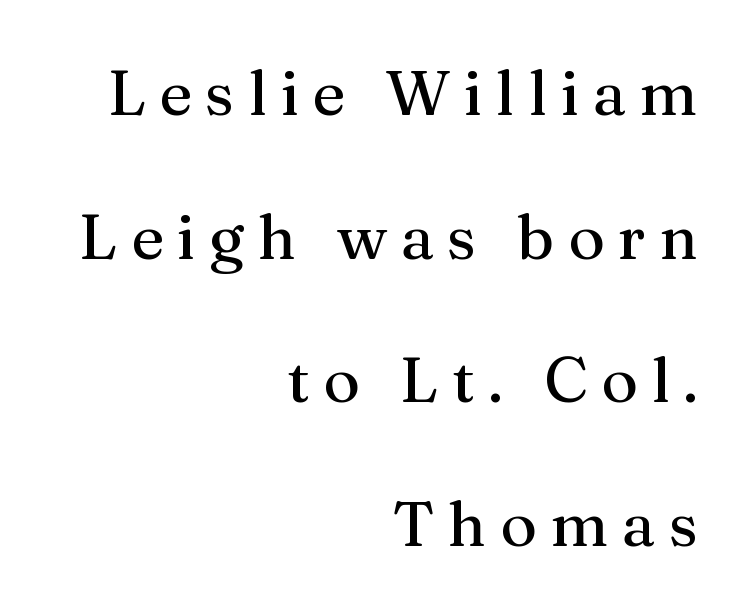
Do the characters align in a grid? No, the font is proportional. Beneath every word, the page is bare. Classification — serif. Quick note: interline space is abundant.
